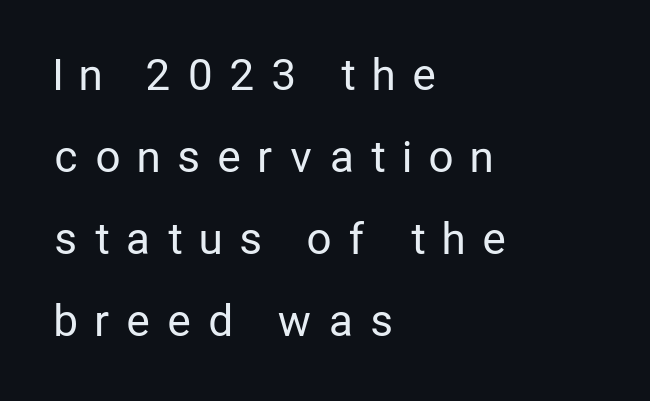
{"serif": "no", "italic": "no", "bold": "no", "weight": "regular", "width": "condensed", "stroke_contrast": "low", "x_height": "medium", "monospaced": "no", "underline": "no", "align": "left", "line_spacing": "loose", "line_spacing_ratio": 1.91, "letter_spacing": "wide", "letter_spacing_em": 0.43, "glyph_px": 43}
